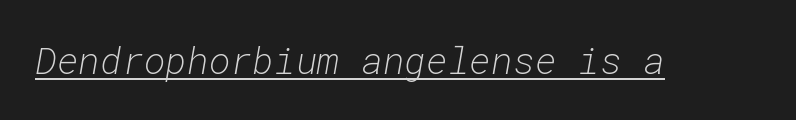
{"italic": "yes", "lean": "right", "slant_degrees": 10, "bold": "no", "weight": "light", "width": "normal", "stroke_contrast": "low", "x_height": "medium", "monospaced": "yes", "underline": "yes", "letter_spacing": "normal", "letter_spacing_em": 0.0, "glyph_px": 37}
